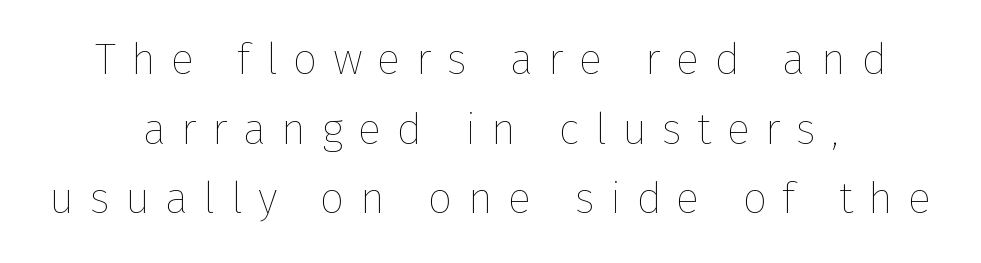
{"italic": "no", "bold": "no", "weight": "thin", "width": "normal", "stroke_contrast": "low", "x_height": "medium", "monospaced": "no", "underline": "no", "align": "center", "line_spacing": "normal", "line_spacing_ratio": 1.58, "letter_spacing": "wide", "letter_spacing_em": 0.34, "glyph_px": 44}
